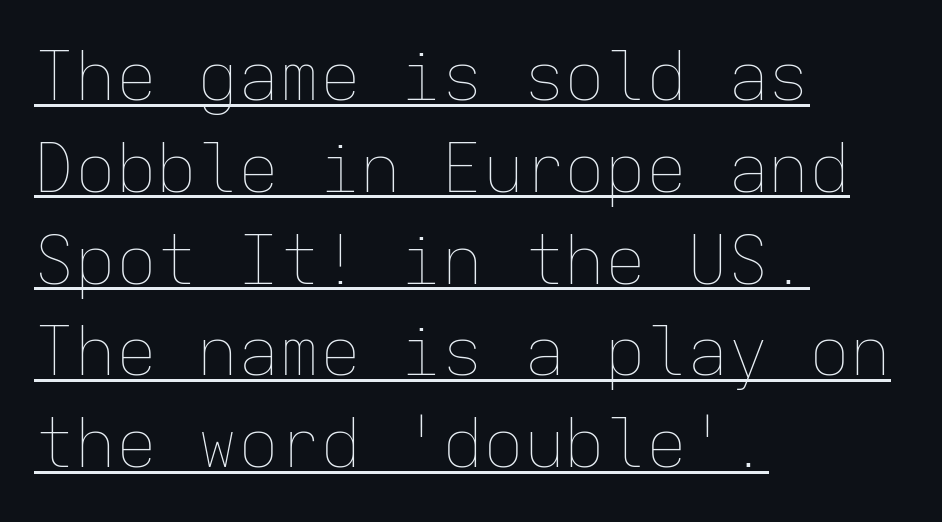
The image shows 68 px thin type, upright, monospaced; set left-aligned, normal line spacing (1.35x), normal letter spacing, underlined; low stroke contrast and a medium x-height.
